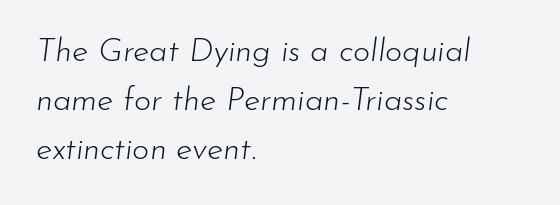
The image shows 33 px light type, italic (leaning right); set left-aligned, normal line spacing (1.49x), normal letter spacing, not underlined; low stroke contrast and a small x-height.
